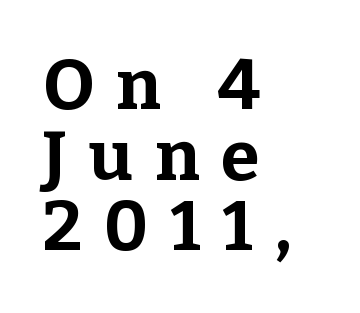
Proportional: the letters do not fall into vertical columns. Short and long lines alike share a common starting point at left. Each new line begins almost immediately beneath the previous one. How are the letters spaced? Widely, with obvious added tracking. The passage shown is not underscored anywhere. No italicization has been applied; the sample stays upright.
